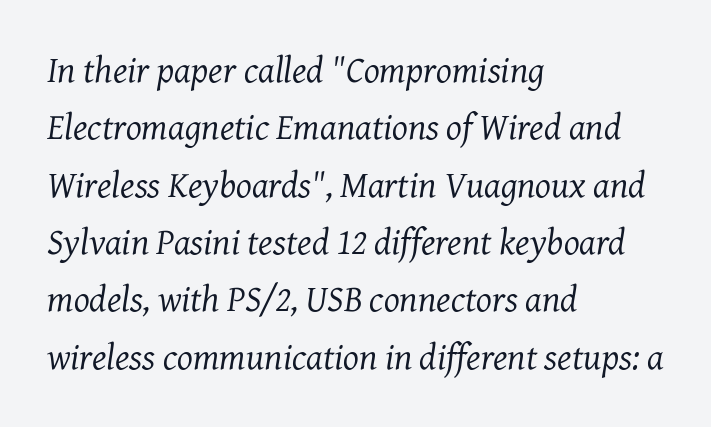
The strip under each line holds only bare page. Is this a fixed-width face? No — the glyphs have proportional, varying widths. A light-to-regular cut is what we see here. Horizontally, the lines are justified to the leading edge only. The text carries the slant typical of an italic or oblique font.
